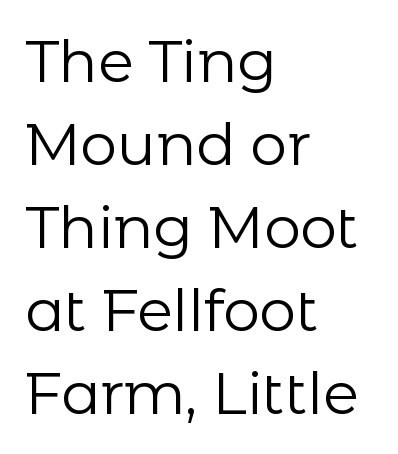
Does the leading feel generous? No, just average. Descenders hang freely into open space. You could call the tracking neutral — neither tight nor loose. These lines are rendered in a variable-pitch font.
